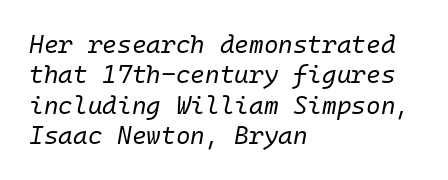
Visually the block forms a straight wall on the left and a jagged coastline on the right. Weight: regular or lighter. The space beneath each line is pristine and unruled. Compared with typical body copy, the letter spacing here is the same.
